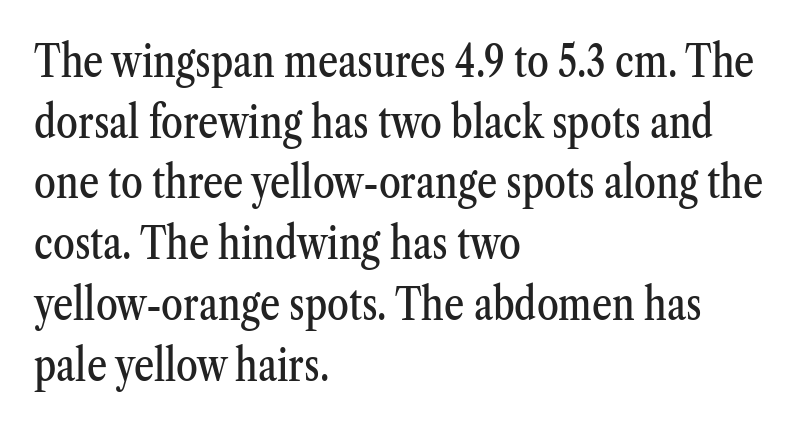
Q: Is the text italic (slanted)? A: No, it is upright.
Q: Is the typeface a serif or a sans-serif typeface? A: Serif.
Q: Is the text underlined? A: No.
Q: How is the paragraph aligned? A: Left-aligned.
Q: Is the spacing between letters normal or unusually wide? A: Normal.
Q: Is the spacing between lines tight, normal or loose? A: Normal.
Q: Width (condensed, normal, or wide)? A: Condensed.
Q: Stroke contrast? A: Medium.
Q: x-height? A: Medium.
Q: Monospaced? A: No.
